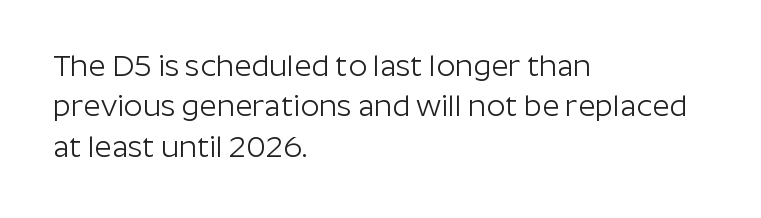
{"serif": "no", "italic": "no", "bold": "no", "weight": "light", "width": "normal", "stroke_contrast": "low", "x_height": "medium", "monospaced": "no", "underline": "no", "align": "left", "line_spacing": "normal", "line_spacing_ratio": 1.35, "letter_spacing": "normal", "letter_spacing_em": 0.0, "glyph_px": 30}
